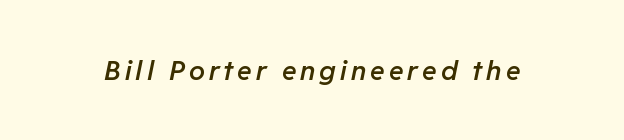
{"italic": "yes", "lean": "right", "slant_degrees": 11, "bold": "semi", "underline": "no", "glyph_px": 27}
